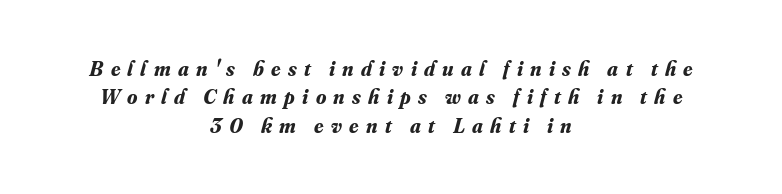
Whoever set this chose a conventional vertical rhythm. The rendering uses a bold face; every stroke is thick and dark. Quick note: underline off. Honestly, the letter spacing is so wide it's the main thing you notice.
